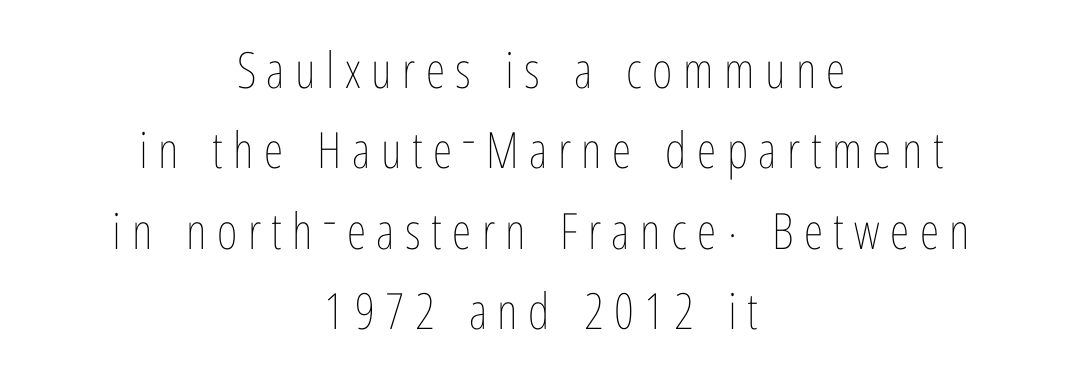
The image shows 50 px thin, condensed type, upright; set centered, normal line spacing (1.61x), unusually wide letter spacing (+0.21 em), not underlined; low stroke contrast and a medium x-height.
